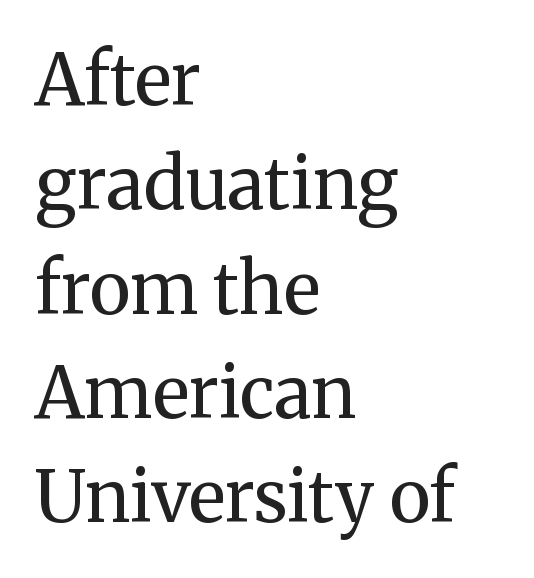
Q: Is the text bold? A: No.
Q: Is the text italic (slanted)? A: No, it is upright.
Q: Is the typeface a serif or a sans-serif typeface? A: Serif.
Q: Is the text underlined? A: No.
Q: How is the paragraph aligned? A: Left-aligned.
Q: Is the spacing between letters normal or unusually wide? A: Normal.
Q: Is the spacing between lines tight, normal or loose? A: Normal.
Q: Width (condensed, normal, or wide)? A: Normal.
Q: Stroke contrast? A: Medium.
Q: x-height? A: Medium.
Q: Monospaced? A: No.
